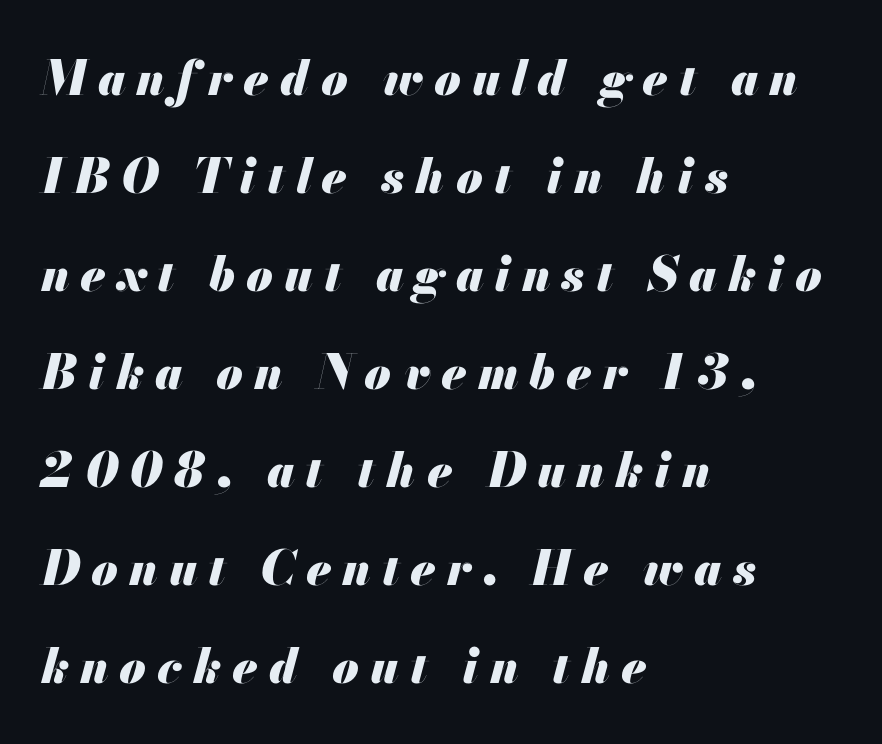
The image shows 48 px heavy type, italic (leaning right); set left-aligned, loose line spacing (2.04x), unusually wide letter spacing (+0.23 em), not underlined; medium stroke contrast and a small x-height.
